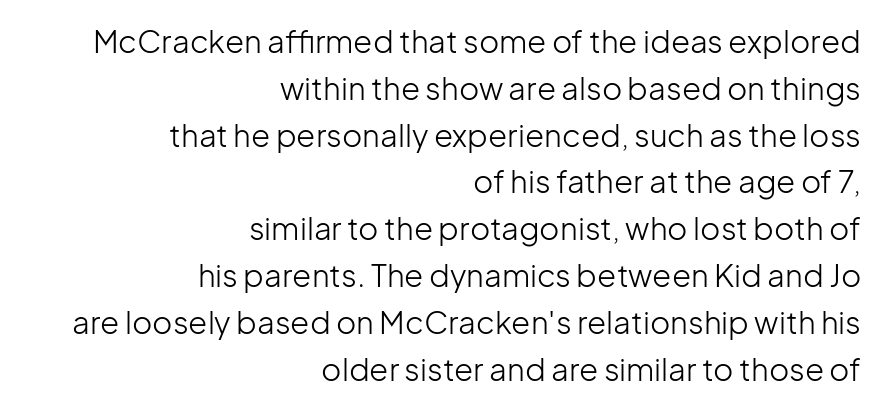
Q: Is the text bold? A: No.
Q: Is the text italic (slanted)? A: No, it is upright.
Q: Is the typeface a serif or a sans-serif typeface? A: Sans-serif.
Q: Is the text underlined? A: No.
Q: How is the paragraph aligned? A: Right-aligned.
Q: Is the spacing between letters normal or unusually wide? A: Normal.
Q: Is the spacing between lines tight, normal or loose? A: Normal.
Q: Width (condensed, normal, or wide)? A: Normal.
Q: Stroke contrast? A: Low.
Q: x-height? A: Medium.
Q: Monospaced? A: No.
